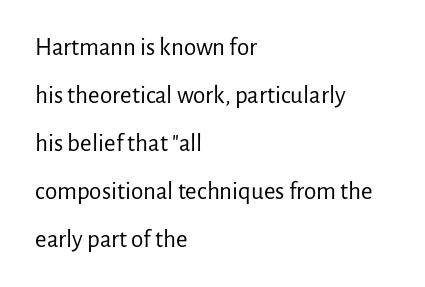
All the whitespace from short lines collects on the right. Descenders are the only things crossing below the line. Compared with typical paragraphs, the rows here are farther apart. This is roman type, the default non-slanted kind. The font sits on the lighter half of the weight spectrum, regular included. Each word holds together tightly as a unit, with standard inter-letter gaps.
